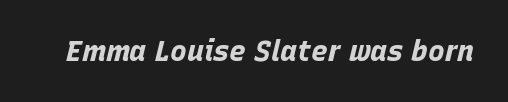
{"italic": "yes", "lean": "right", "slant_degrees": 15, "bold": "yes", "weight": "bold", "width": "normal", "stroke_contrast": "low", "x_height": "large", "monospaced": "no", "underline": "no", "letter_spacing": "normal", "letter_spacing_em": 0.0, "glyph_px": 28}
